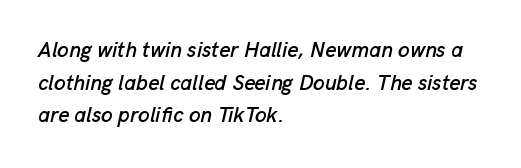
{"italic": "yes", "lean": "right", "slant_degrees": 13, "underline": "no", "align": "left", "line_spacing": "normal", "line_spacing_ratio": 1.55, "letter_spacing": "normal", "letter_spacing_em": 0.0, "glyph_px": 21}
